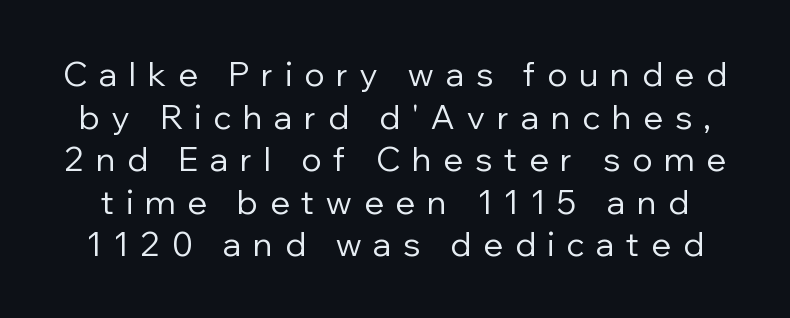
The image shows 33 px regular-weight sans-serif type, upright; set normal line spacing (1.29x), unusually wide letter spacing (+0.36 em), not underlined; low stroke contrast and a medium x-height.
